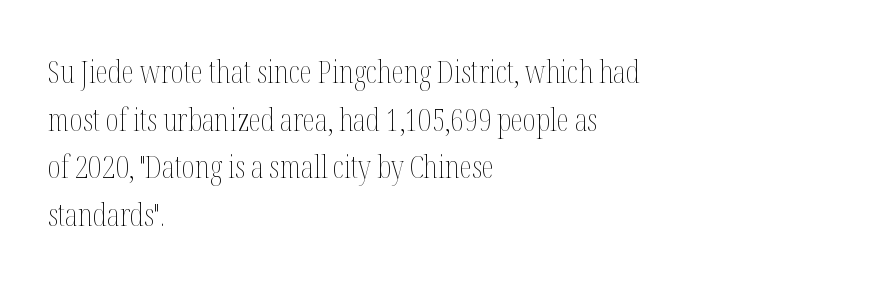
Q: Is the text bold? A: No.
Q: Is the text italic (slanted)? A: No, it is upright.
Q: Is the text underlined? A: No.
Q: How is the paragraph aligned? A: Left-aligned.
Q: Is the spacing between letters normal or unusually wide? A: Normal.
Q: Is the spacing between lines tight, normal or loose? A: Normal.
Q: Width (condensed, normal, or wide)? A: Condensed.
Q: Stroke contrast? A: Medium.
Q: x-height? A: Medium.
Q: Monospaced? A: No.
